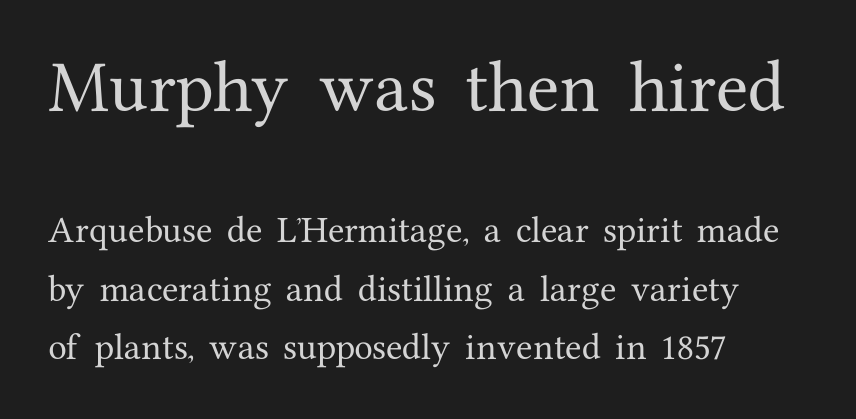
The image shows 59 px serif type, upright; set left-aligned, loose line spacing (1.95x), normal letter spacing, not underlined; the first (top) block is 1.97x larger; medium stroke contrast and a medium x-height.
